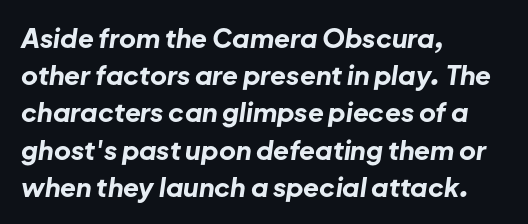
{"italic": "yes", "lean": "right", "slant_degrees": 8, "bold": "yes", "underline": "no", "align": "left", "line_spacing": "normal", "line_spacing_ratio": 1.43, "letter_spacing": "normal", "letter_spacing_em": 0.0, "glyph_px": 26}
